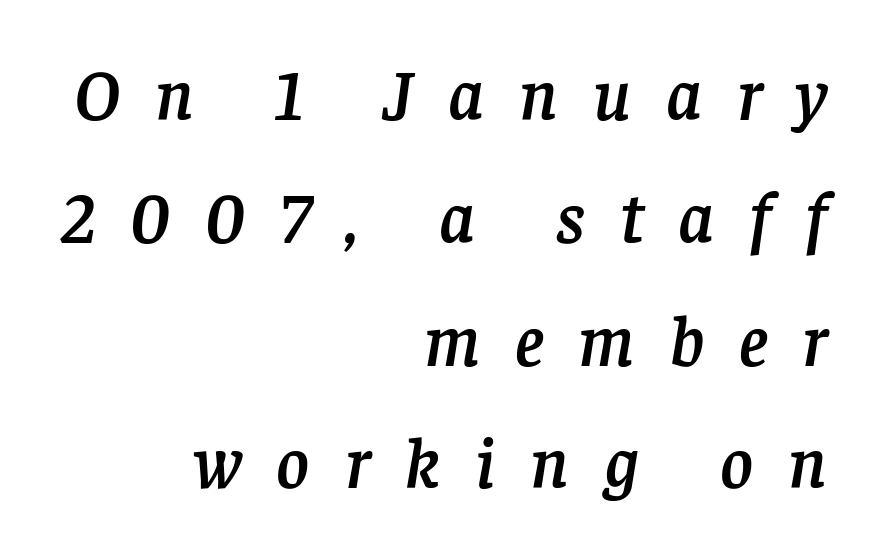
Q: Is the text italic (slanted)? A: Yes, it leans right by about 8 degrees.
Q: Is the typeface a serif or a sans-serif typeface? A: Serif.
Q: Is the text underlined? A: No.
Q: How is the paragraph aligned? A: Right-aligned.
Q: Is the spacing between letters normal or unusually wide? A: Unusually wide.
Q: Width (condensed, normal, or wide)? A: Normal.
Q: Stroke contrast? A: Low.
Q: x-height? A: Large.
Q: Monospaced? A: No.
